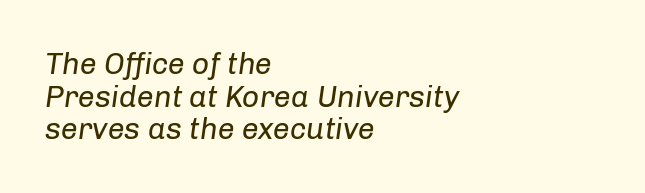
{"italic": "yes", "lean": "right", "slant_degrees": 8, "bold": "no", "weight": "regular", "width": "normal", "stroke_contrast": "low", "x_height": "medium", "monospaced": "no", "underline": "no", "align": "left", "line_spacing": "tight", "line_spacing_ratio": 1.09, "letter_spacing": "normal", "letter_spacing_em": 0.0, "glyph_px": 30}
